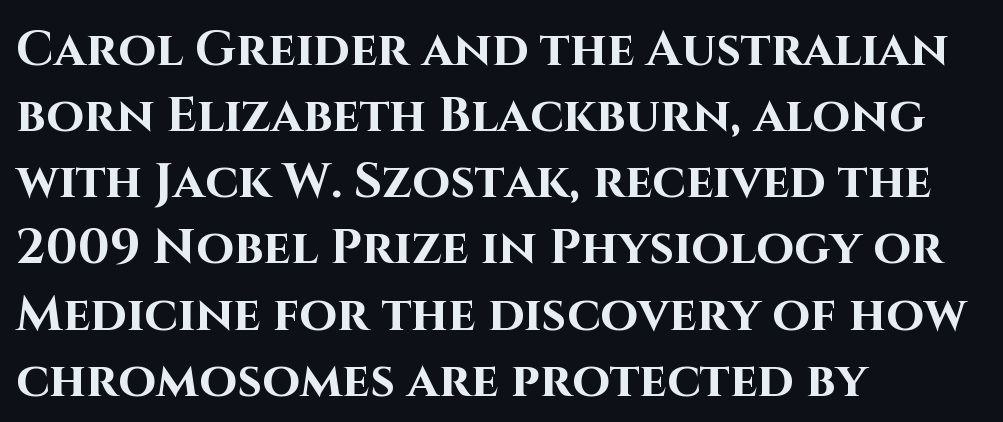
{"serif": "no", "italic": "no", "bold": "yes", "weight": "bold", "width": "normal", "stroke_contrast": "high", "x_height": "large", "monospaced": "no", "underline": "no", "align": "left", "line_spacing": "normal", "line_spacing_ratio": 1.35, "letter_spacing": "normal", "letter_spacing_em": 0.0, "glyph_px": 49}
